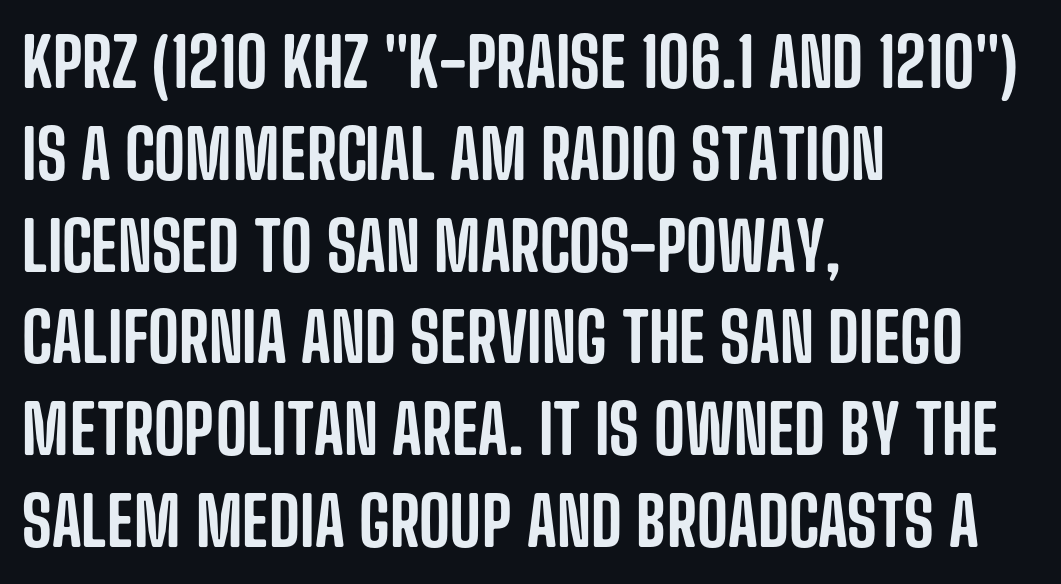
Q: Is the text italic (slanted)? A: No, it is upright.
Q: Is the typeface a serif or a sans-serif typeface? A: Sans-serif.
Q: Is the text underlined? A: No.
Q: How is the paragraph aligned? A: Left-aligned.
Q: Is the spacing between letters normal or unusually wide? A: Normal.
Q: Is the spacing between lines tight, normal or loose? A: Normal.
Q: Width (condensed, normal, or wide)? A: Condensed.
Q: Stroke contrast? A: Low.
Q: x-height? A: Large.
Q: Monospaced? A: No.
